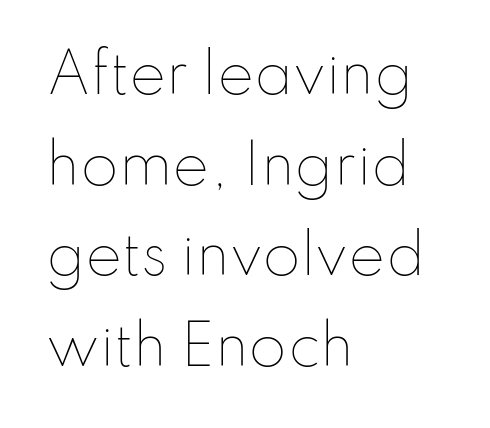
A normal amount of white space separates one row of letters from the next. Is the stroke heavy? The answer is a plain regular-or-lighter. Note the varied advance widths — an 'i' is clearly narrower than an 'm'. Nothing unusual about the tracking: characters are spaced as the font intends.
